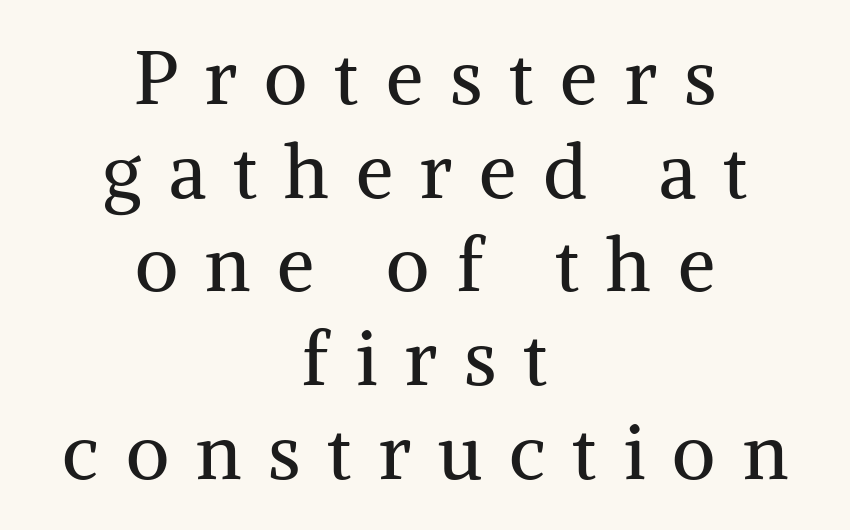
The image shows 75 px regular-weight serif type, upright; set centered, normal line spacing (1.25x), unusually wide letter spacing (+0.36 em), not underlined; medium stroke contrast and a medium x-height.
